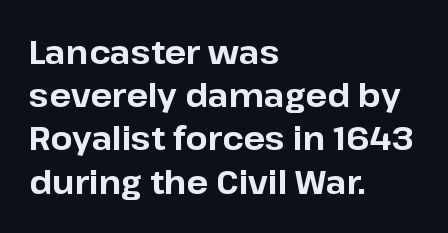
Letter spacing: default. One-word summary of the alignment: left. Heavy-handed strokes throughout: this text is bold. Decoration check: the copy has no underline. Characters remain perfectly vertical along every line. The passage shown stacks its lines at a standard gap.
